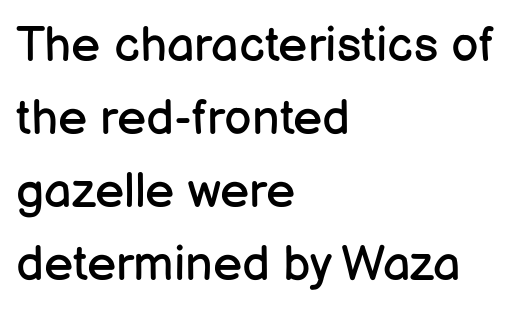
The font sits on the lighter half of the weight spectrum, regular included. The axis of the letterforms is exactly vertical. The letterforms sit shoulder to shoulder at normal distance. A classic flush-left, rag-right setting is used for this passage. Normally led — the rows are evenly, conventionally spaced. Letters rest on an invisible, unmarked baseline.
